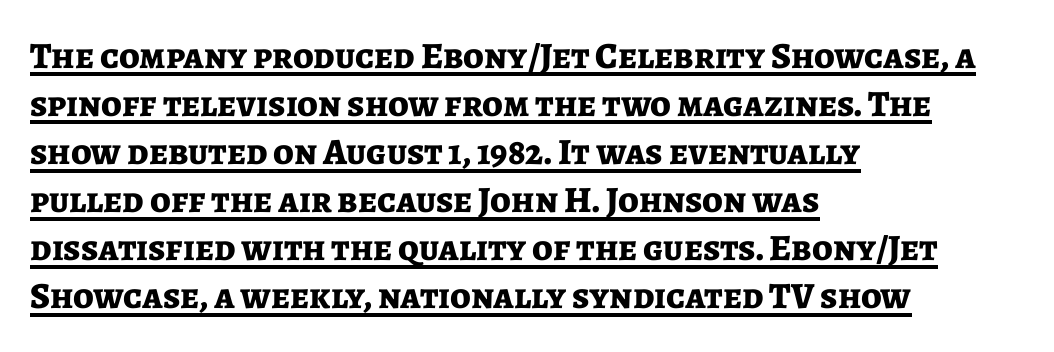
The image shows 37 px bold sans-serif type, upright; set left-aligned, normal line spacing (1.3x), normal letter spacing, underlined; low stroke contrast and a medium x-height.
